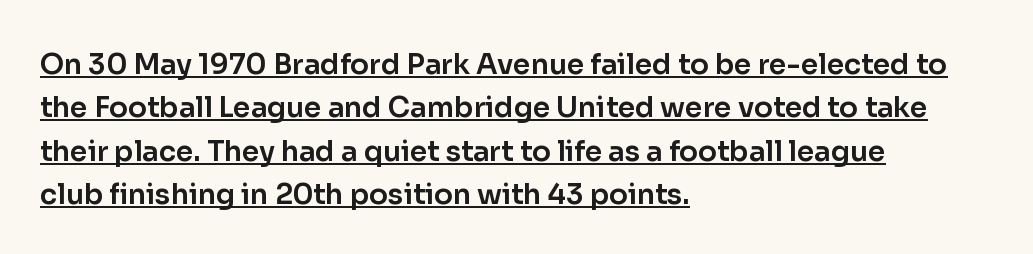
Typeset ragged right — the left edge is the straight one. Like a heading marked for emphasis, these lines bear an underscore. Each letter keeps its own natural width here, so spacing adapts to shape. Regular leading. Is this a sans? Yes — the strokes have no serifs.
